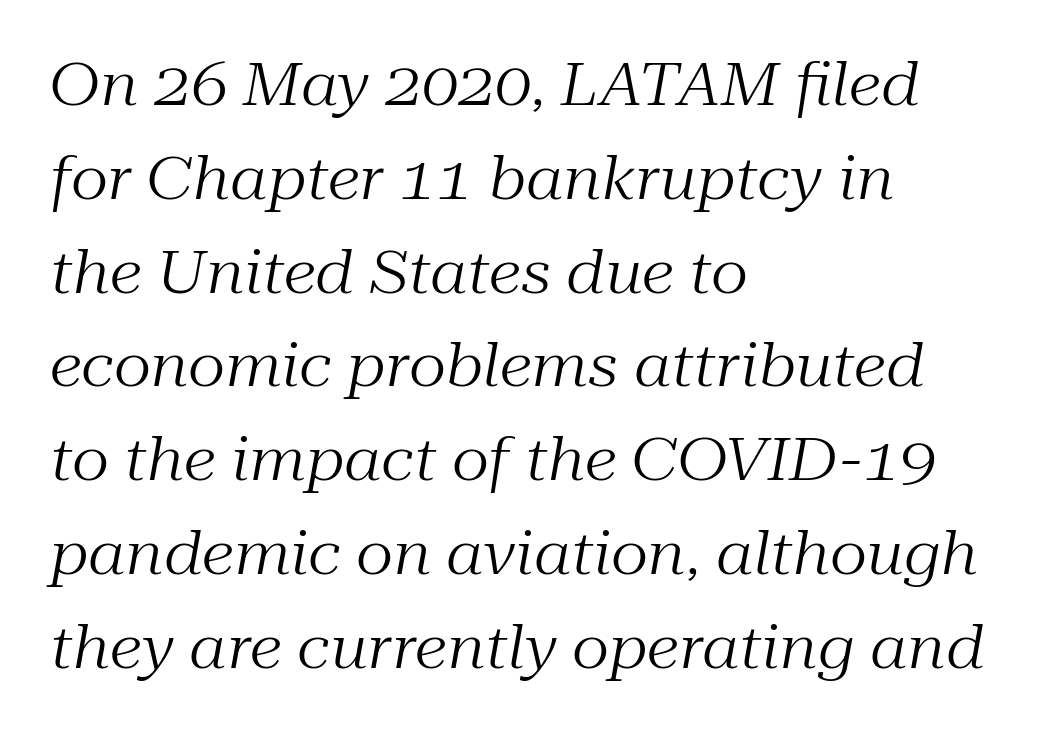
{"serif": "yes", "italic": "yes", "lean": "right", "slant_degrees": 10, "bold": "no", "weight": "regular", "width": "normal", "stroke_contrast": "medium", "x_height": "medium", "monospaced": "no", "underline": "no", "align": "left", "line_spacing": "normal", "line_spacing_ratio": 1.59, "letter_spacing": "normal", "letter_spacing_em": 0.0, "glyph_px": 59}
